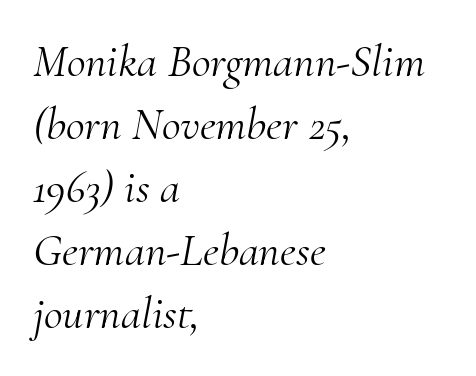
{"serif": "yes", "italic": "yes", "lean": "right", "slant_degrees": 10, "bold": "no", "weight": "light", "width": "normal", "stroke_contrast": "medium", "x_height": "small", "monospaced": "no", "underline": "no", "align": "left", "line_spacing": "normal", "line_spacing_ratio": 1.37, "letter_spacing": "normal", "letter_spacing_em": 0.0, "glyph_px": 46}
